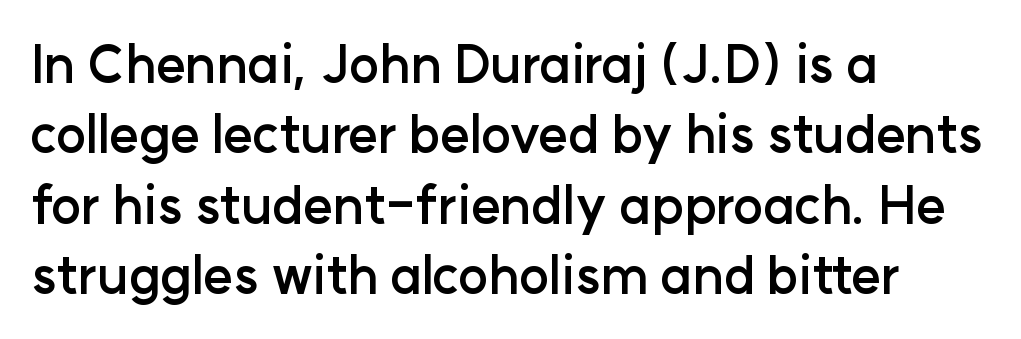
Heavy, bold letterforms. Words appear dense and cohesive because spacing is normal. Is this a sans? Yes — the strokes have no serifs. The ragged edge is on the right, which tells us the setting is flush left.
